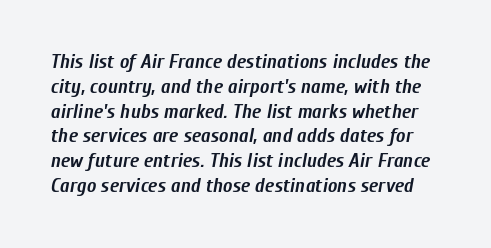
The image shows 20 px bold type, italic (leaning right); set line spacing 1.24x, normal letter spacing, not underlined.
